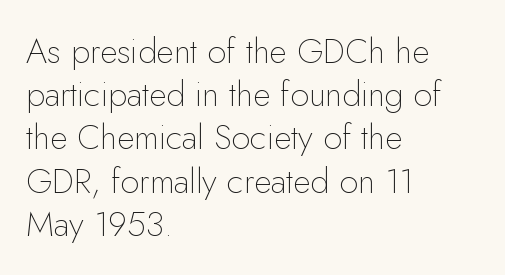
The image shows 34 px thin sans-serif type, upright; set left-aligned, normal line spacing (1.27x), normal letter spacing, not underlined; low stroke contrast and a small x-height.
